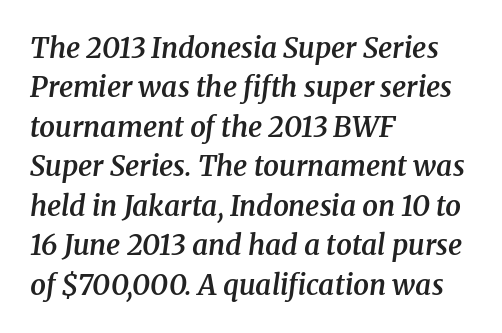
Q: Is the text bold? A: Semi-bold.
Q: Is the text italic (slanted)? A: Yes, it leans right by about 8 degrees.
Q: Is the typeface a serif or a sans-serif typeface? A: Serif.
Q: Is the text underlined? A: No.
Q: How is the paragraph aligned? A: Left-aligned.
Q: Is the spacing between letters normal or unusually wide? A: Normal.
Q: Is the spacing between lines tight, normal or loose? A: Normal.
Q: Width (condensed, normal, or wide)? A: Normal.
Q: Stroke contrast? A: Medium.
Q: x-height? A: Medium.
Q: Monospaced? A: No.
